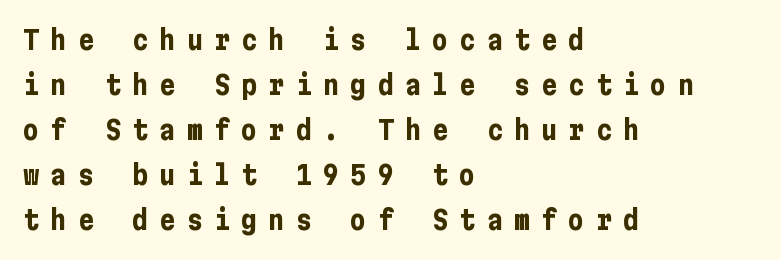
{"italic": "no", "bold": "yes", "underline": "no", "align": "left", "line_spacing": "normal", "line_spacing_ratio": 1.67, "letter_spacing": "wide", "letter_spacing_em": 0.41, "glyph_px": 27}
